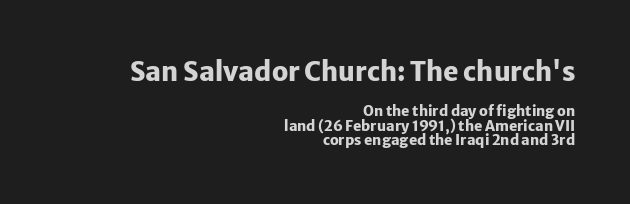
The image shows 26 px bold type, upright; set right-aligned, tight line spacing (1.02x), normal letter spacing, not underlined; the first (top) block is 1.86x larger.
